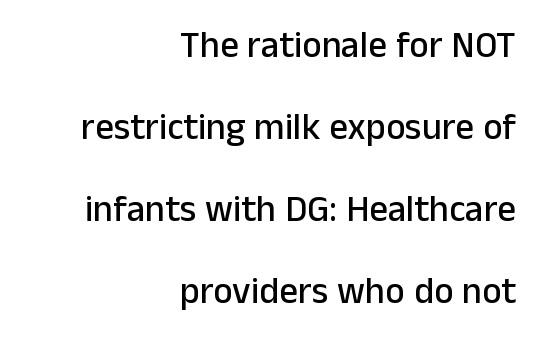
{"serif": "no", "italic": "no", "width": "normal", "stroke_contrast": "low", "x_height": "medium", "monospaced": "no", "underline": "no", "align": "right", "line_spacing": "loose", "line_spacing_ratio": 2.22, "letter_spacing": "normal", "letter_spacing_em": 0.0, "glyph_px": 37}
